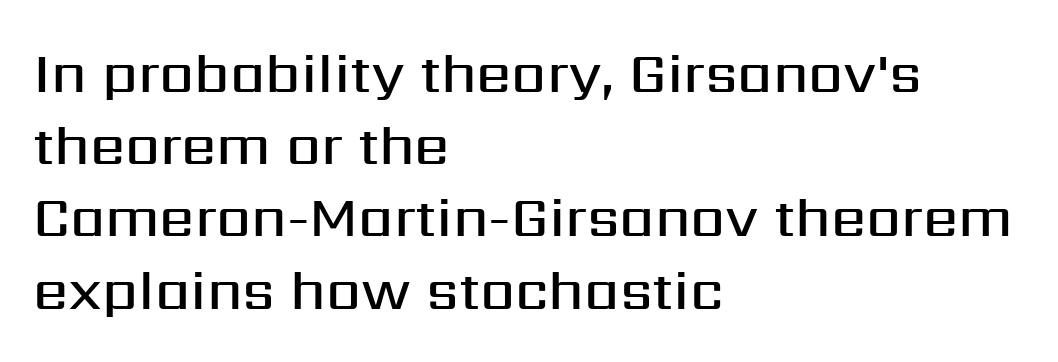
Stroke thickness is moderately raised; the sample reads as semibold. Letterform terminals end flat and unadorned throughout the passage. Notice how the stems are strictly vertical — no italics here. The face used here is rendered with its standard letterfit. Layout note: lines flush left. Notice how descenders clear the ascenders below comfortably — that's standard leading.
